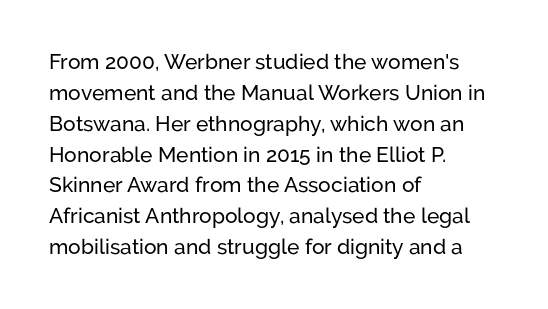
The image shows 21 px text type, upright; set left-aligned, normal line spacing (1.47x), normal letter spacing, not underlined.
